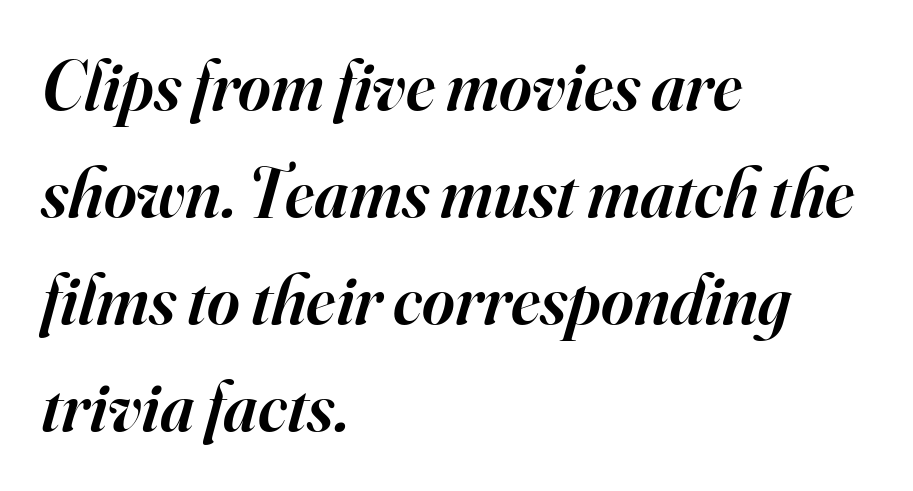
Q: Is the text bold? A: Semi-bold.
Q: Is the text italic (slanted)? A: Yes, it leans right by about 16 degrees.
Q: Is the typeface a serif or a sans-serif typeface? A: Serif.
Q: Is the text underlined? A: No.
Q: How is the paragraph aligned? A: Left-aligned.
Q: Is the spacing between letters normal or unusually wide? A: Normal.
Q: Is the spacing between lines tight, normal or loose? A: Normal.
Q: Width (condensed, normal, or wide)? A: Normal.
Q: Stroke contrast? A: High.
Q: x-height? A: Small.
Q: Monospaced? A: No.
